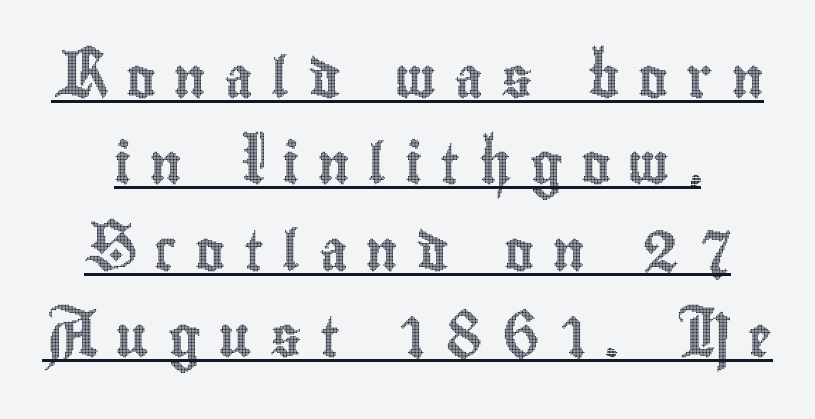
{"italic": "no", "width": "condensed", "x_height": "small", "monospaced": "no", "underline": "yes", "line_spacing": "loose", "line_spacing_ratio": 2.16, "letter_spacing": "wide", "letter_spacing_em": 0.46, "glyph_px": 40}
